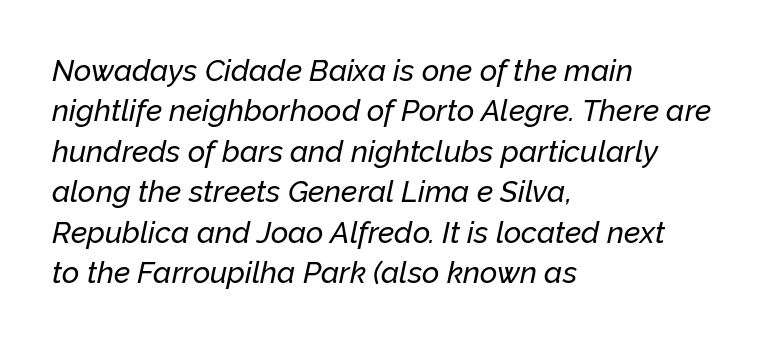
The image shows 30 px text type, italic (leaning right); set left-aligned, normal line spacing (1.35x), normal letter spacing, not underlined; low stroke contrast and a medium x-height.
